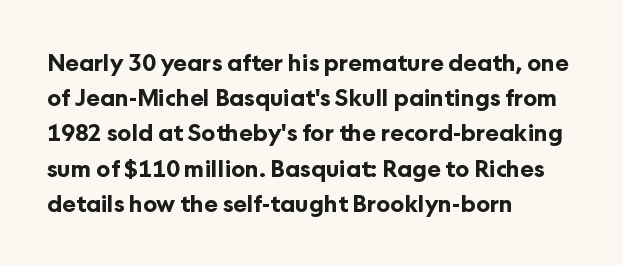
The image shows 23 px bold type, upright; set left-aligned, normal line spacing (1.53x), normal letter spacing, not underlined.
